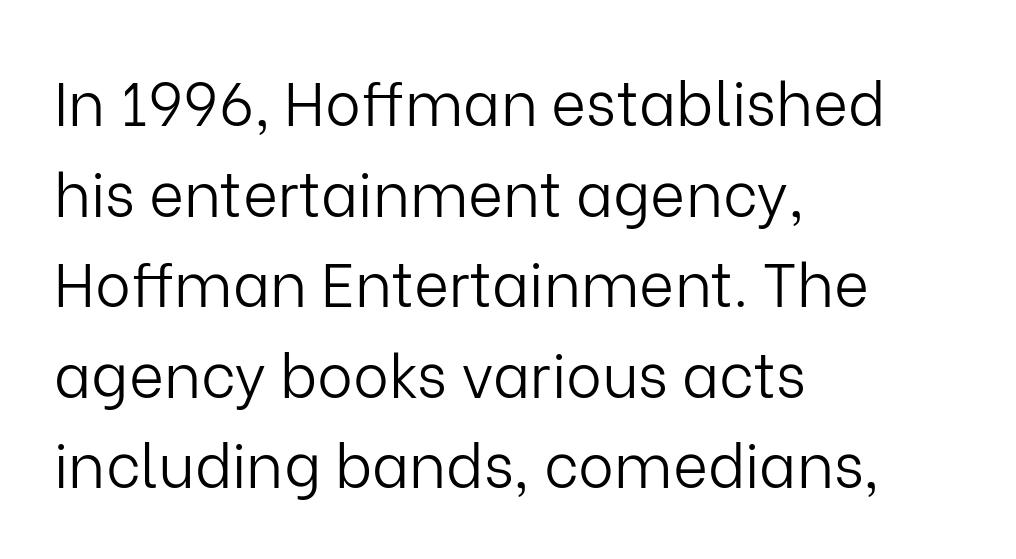
{"serif": "no", "italic": "no", "bold": "no", "weight": "light", "width": "normal", "stroke_contrast": "low", "x_height": "medium", "monospaced": "no", "underline": "no", "align": "left", "line_spacing": "normal", "line_spacing_ratio": 1.51, "letter_spacing": "normal", "letter_spacing_em": 0.0, "glyph_px": 60}
